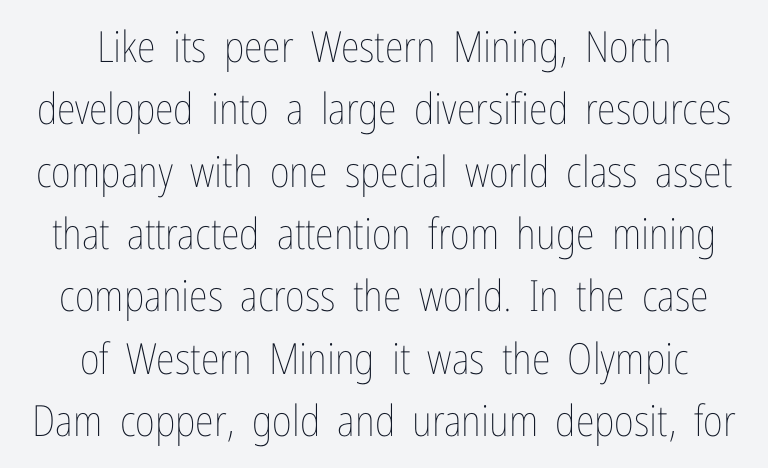
{"italic": "no", "bold": "no", "weight": "thin", "width": "condensed", "stroke_contrast": "low", "x_height": "medium", "monospaced": "no", "underline": "no", "align": "center", "line_spacing": "normal", "line_spacing_ratio": 1.45, "letter_spacing": "normal", "letter_spacing_em": 0.0, "glyph_px": 43}
